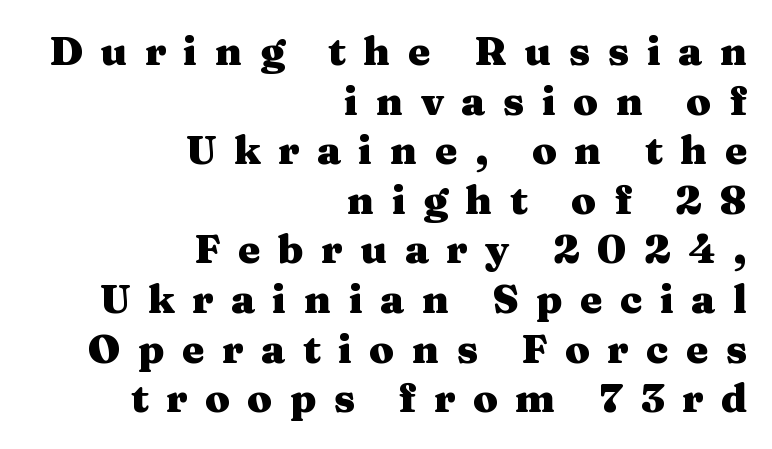
{"serif": "yes", "italic": "no", "bold": "yes", "weight": "heavy", "width": "wide", "stroke_contrast": "medium", "x_height": "medium", "monospaced": "no", "underline": "no", "align": "right", "line_spacing_ratio": 1.24, "letter_spacing": "wide", "letter_spacing_em": 0.44, "glyph_px": 40}
